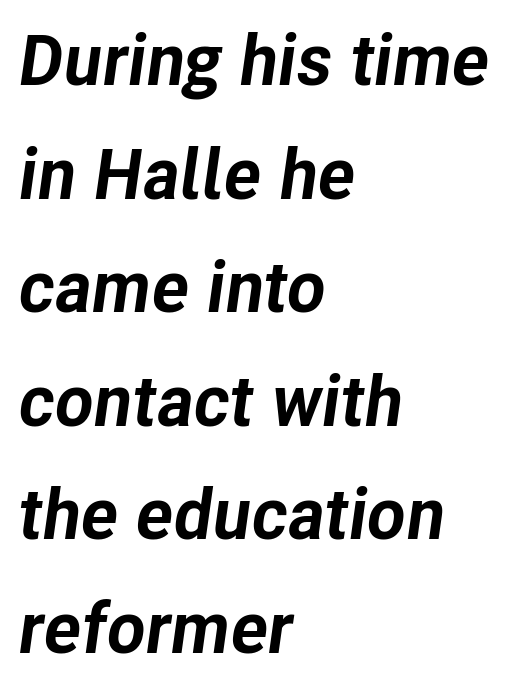
{"italic": "yes", "lean": "right", "slant_degrees": 8, "bold": "yes", "weight": "bold", "width": "normal", "stroke_contrast": "low", "x_height": "medium", "monospaced": "no", "underline": "no", "align": "left", "line_spacing": "normal", "line_spacing_ratio": 1.6, "letter_spacing": "normal", "letter_spacing_em": 0.0, "glyph_px": 71}
